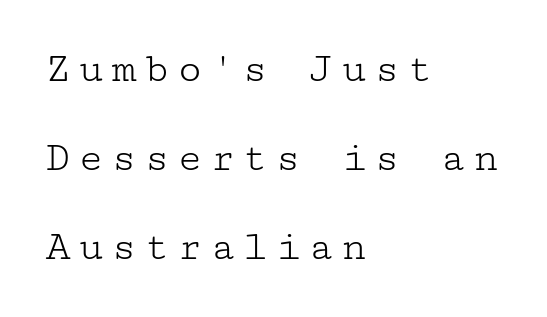
These lines stand farther apart than default settings would place them. Serifs: yes, visible at the terminals of the letterforms. You can tell it's not italic because the verticals are truly vertical. Beneath every word, the page is bare. The passage is arranged the way most books set body copy — flush left. Is this a heavy cut? Hardly; it is regular or lighter.
